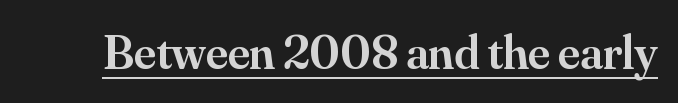
The image shows 49 px semibold serif type, upright; set normal letter spacing, underlined; medium stroke contrast and a small x-height.
